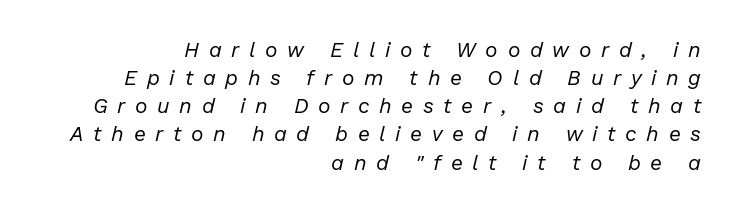
Rule under the text: the space is simply empty. The rendering anchors every line to the right-hand side. Compared with typical paragraphs, the rows here are spaced about the same. Someone cranked the tracking dial way up on this one. The text carries the slant typical of an italic or oblique font. This is not heavy type; no bold has been used.
